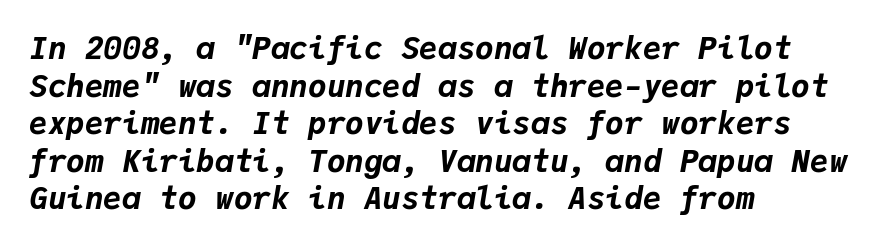
{"italic": "yes", "lean": "right", "slant_degrees": 9, "bold": "yes", "weight": "bold", "width": "normal", "stroke_contrast": "low", "x_height": "medium", "monospaced": "yes", "underline": "no", "align": "left", "line_spacing_ratio": 1.21, "letter_spacing": "normal", "letter_spacing_em": 0.0, "glyph_px": 31}
